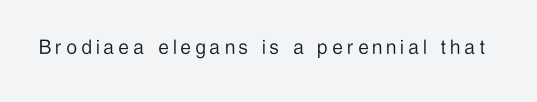
It's the straight-up-and-down kind of type. No extra ink here — the face is not bold. Descender tails drop into unmarked territory. Short note: letters widely spaced.
